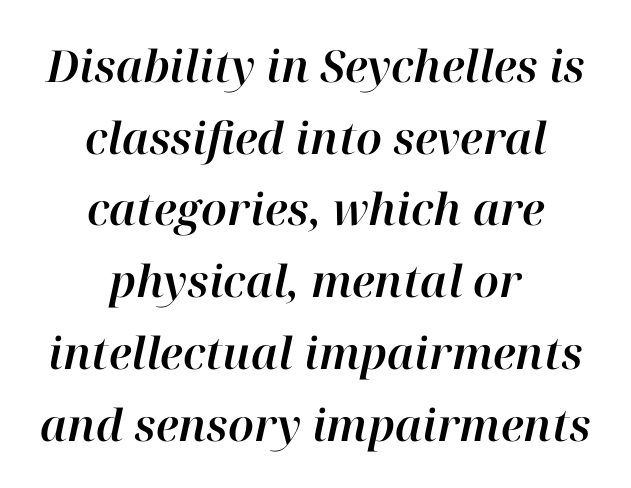
A typesetter would call this zero additional tracking. The baseline area is clear. The rendering uses natural spacing where letterforms have individual widths. Emphasis-style slanted type is in use. The rows are spaced the way most documents space them. A centered setting, common on invitations and titles, is used for this passage.
